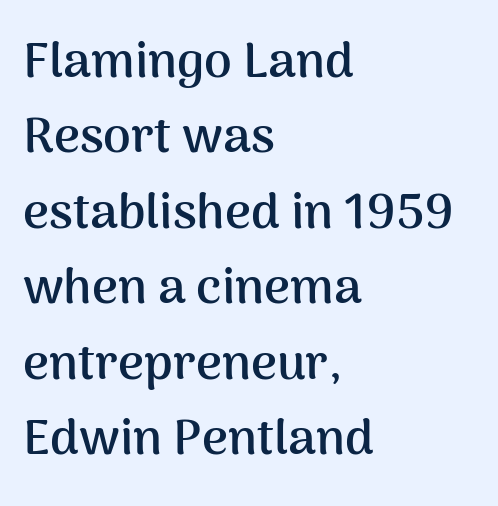
In terms of weight, the rendering is a true, heavy bold. Leftover space on each line is placed entirely after the last word. The typeface chosen for these lines omits serifs. Proportional: the letters do not fall into vertical columns.
